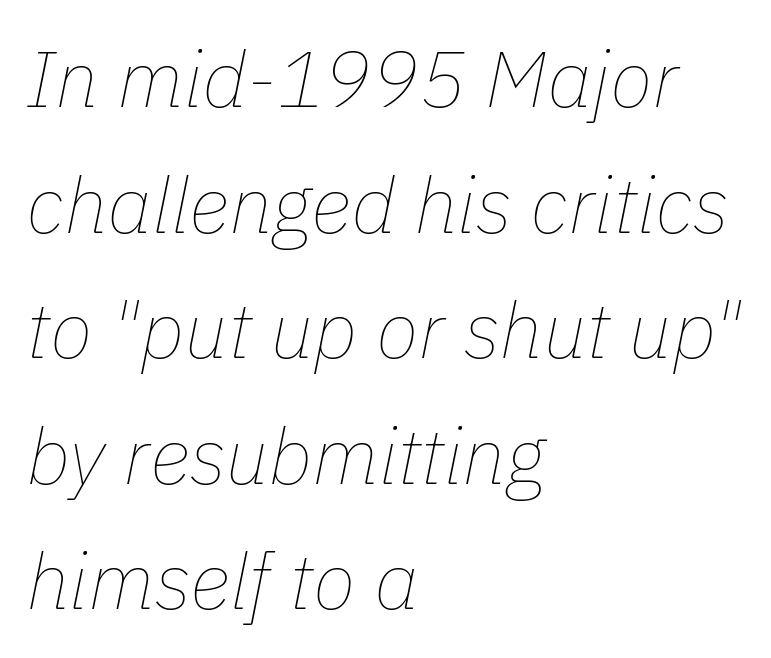
The image shows 79 px thin type, italic (leaning right); set left-aligned, normal line spacing (1.59x), normal letter spacing, not underlined; low stroke contrast and a medium x-height.
